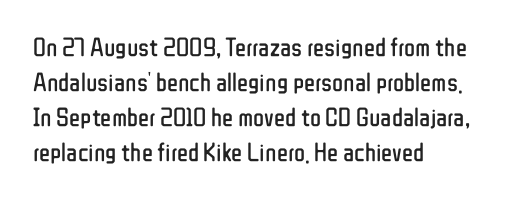
How are the letters spaced? Ordinarily, with no added tracking. Has an underline been added? It has not. Honestly, the row spacing looks completely unremarkable. The font is comparable to plain body text, perhaps lighter. Visually the block forms a straight wall on the left and a jagged coastline on the right.
